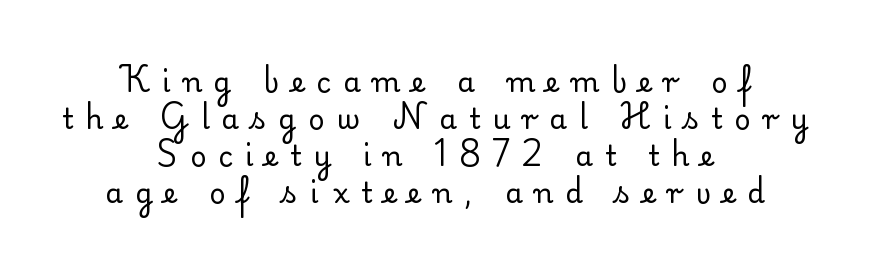
The image shows 28 px regular-weight serif type, upright; set centered, normal line spacing (1.32x), unusually wide letter spacing (+0.43 em), not underlined; low stroke contrast and a small x-height.
